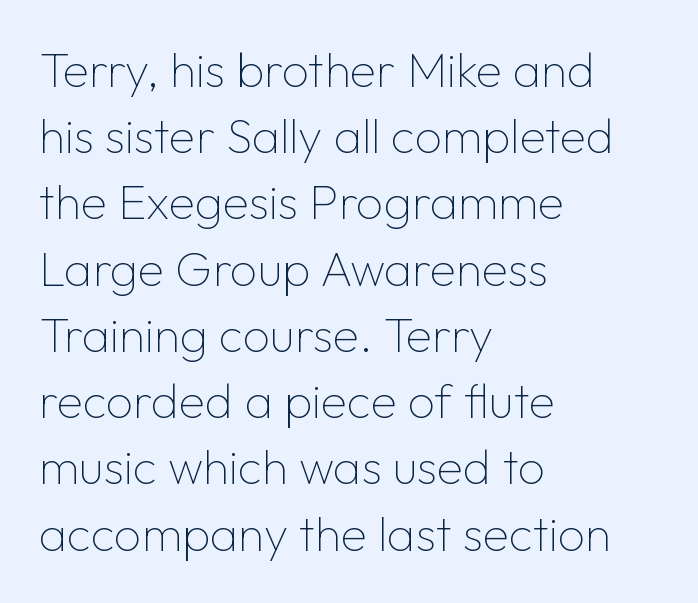
Q: Is the text bold? A: No.
Q: Is the text italic (slanted)? A: No, it is upright.
Q: Is the typeface a serif or a sans-serif typeface? A: Sans-serif.
Q: Is the text underlined? A: No.
Q: How is the paragraph aligned? A: Left-aligned.
Q: Is the spacing between letters normal or unusually wide? A: Normal.
Q: Is the spacing between lines tight, normal or loose? A: Normal.
Q: Width (condensed, normal, or wide)? A: Normal.
Q: Stroke contrast? A: Low.
Q: x-height? A: Medium.
Q: Monospaced? A: No.
